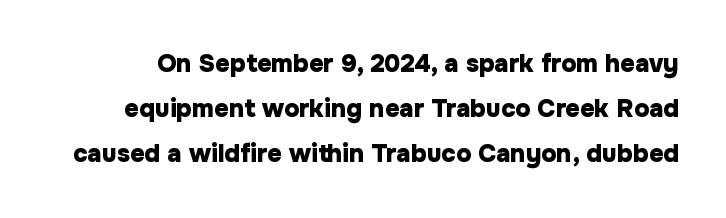
Q: Is the text bold? A: Yes.
Q: Is the text italic (slanted)? A: No, it is upright.
Q: Is the text underlined? A: No.
Q: Is the spacing between letters normal or unusually wide? A: Normal.
